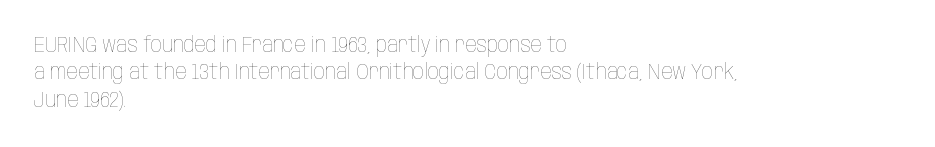
Q: Is the text bold? A: No.
Q: Is the text italic (slanted)? A: No, it is upright.
Q: Is the text underlined? A: No.
Q: How is the paragraph aligned? A: Left-aligned.
Q: Is the spacing between letters normal or unusually wide? A: Normal.
